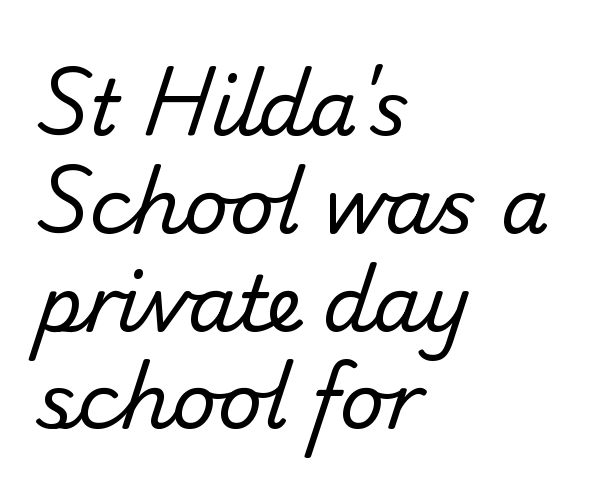
{"serif": "no", "bold": "no", "weight": "regular", "width": "normal", "stroke_contrast": "low", "x_height": "small", "monospaced": "no", "underline": "no", "align": "left", "line_spacing": "normal", "line_spacing_ratio": 1.27, "letter_spacing": "normal", "letter_spacing_em": 0.0, "glyph_px": 77}
